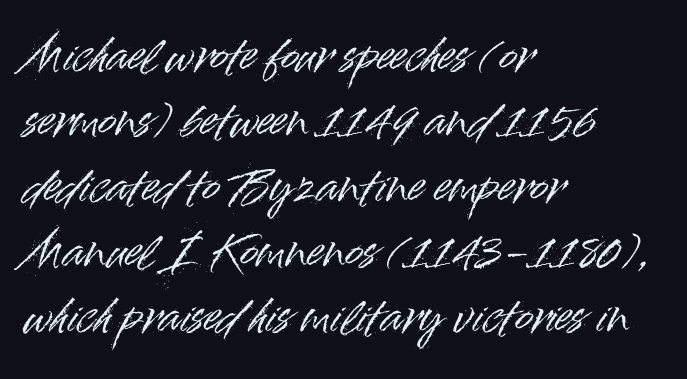
Q: Is the text italic (slanted)? A: Yes.
Q: Is the typeface a serif or a sans-serif typeface? A: Sans-serif.
Q: Is the text underlined? A: No.
Q: How is the paragraph aligned? A: Left-aligned.
Q: Is the spacing between letters normal or unusually wide? A: Normal.
Q: Is the spacing between lines tight, normal or loose? A: Normal.
Q: Width (condensed, normal, or wide)? A: Normal.
Q: Stroke contrast? A: High.
Q: x-height? A: Small.
Q: Monospaced? A: No.
